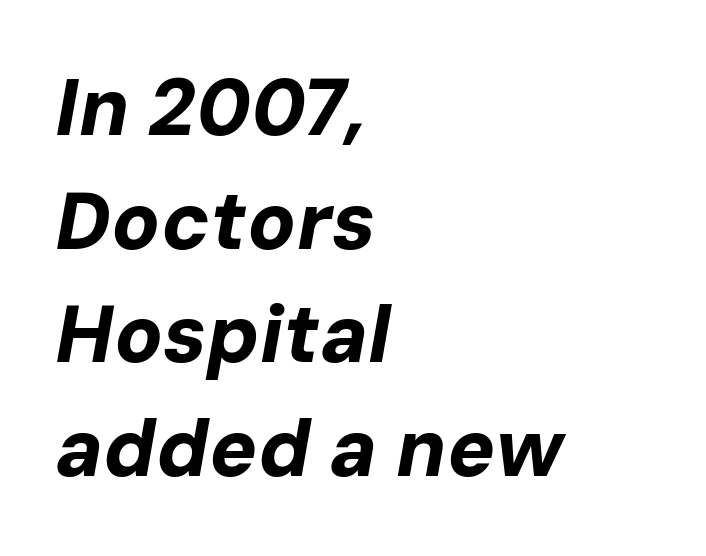
The sample has been set heavy, in full bold. Do the characters align in a grid? No, the font is proportional. The typesetter chose a ragged-right arrangement here. Spacing between characters is what you'd get straight out of the box. The passage shown is not underscored anywhere.
